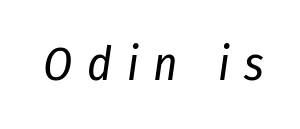
The image shows 47 px regular-weight, condensed type, italic (leaning right); set unusually wide letter spacing (+0.31 em), not underlined; low stroke contrast and a medium x-height.
